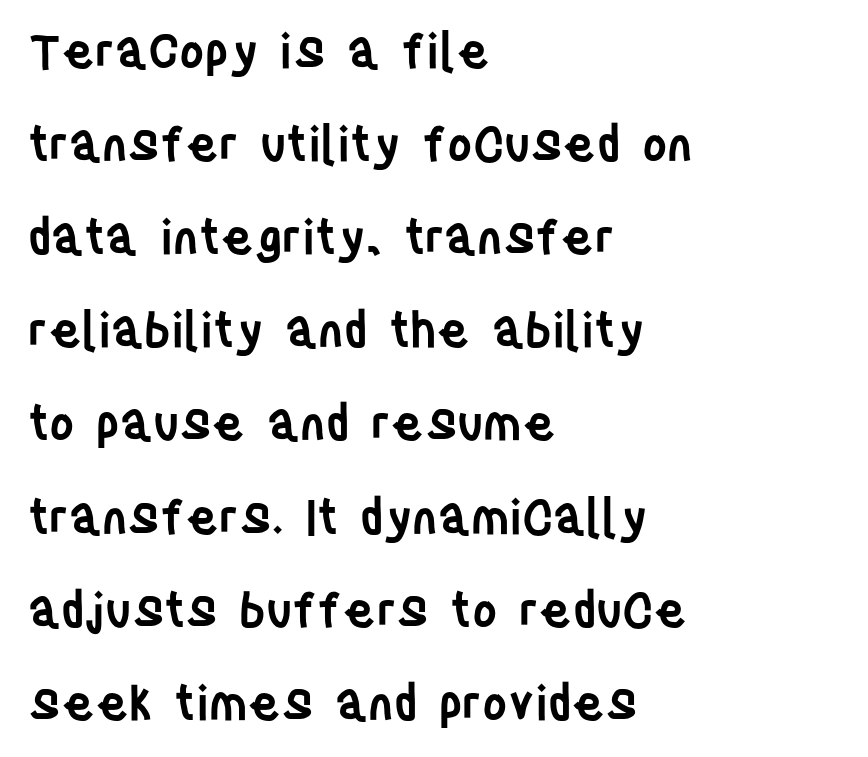
Q: Is the text bold? A: Semi-bold.
Q: Is the text italic (slanted)? A: No, it is upright.
Q: Is the typeface a serif or a sans-serif typeface? A: Sans-serif.
Q: Is the text underlined? A: No.
Q: How is the paragraph aligned? A: Left-aligned.
Q: Is the spacing between letters normal or unusually wide? A: Normal.
Q: Is the spacing between lines tight, normal or loose? A: Loose.
Q: Width (condensed, normal, or wide)? A: Condensed.
Q: Stroke contrast? A: Low.
Q: x-height? A: Large.
Q: Monospaced? A: No.
